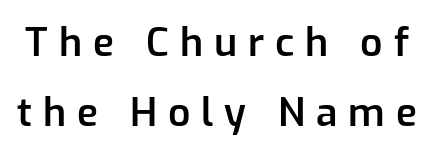
Style check: upright. To sum up the face: it is a sans, with no serifs. Has an underline been added? It has not. Slightly chunky letters — semibold, I'd say, not full bold.
